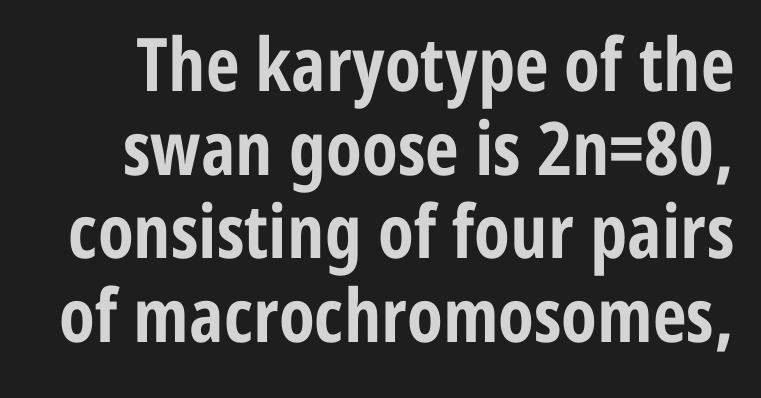
{"serif": "no", "italic": "no", "bold": "yes", "weight": "bold", "width": "condensed", "stroke_contrast": "low", "x_height": "medium", "monospaced": "no", "underline": "no", "line_spacing": "tight", "line_spacing_ratio": 1.13, "letter_spacing": "normal", "letter_spacing_em": 0.0, "glyph_px": 74}
